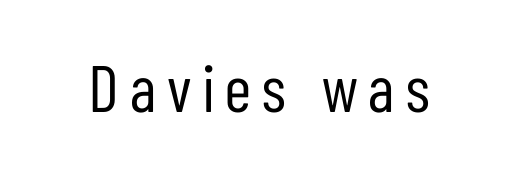
Q: Is the text bold? A: No.
Q: Is the text italic (slanted)? A: No, it is upright.
Q: Is the typeface a serif or a sans-serif typeface? A: Sans-serif.
Q: Is the text underlined? A: No.
Q: Width (condensed, normal, or wide)? A: Condensed.
Q: Stroke contrast? A: Low.
Q: x-height? A: Medium.
Q: Monospaced? A: No.
